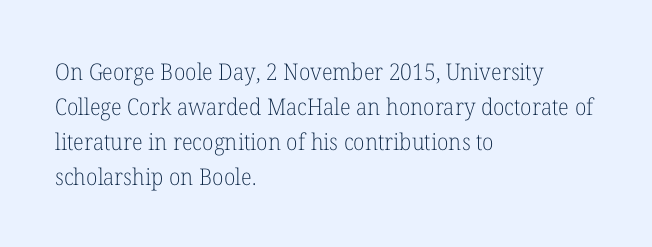
The image shows 23 px text type, upright; set left-aligned, normal line spacing (1.52x), normal letter spacing, not underlined.
